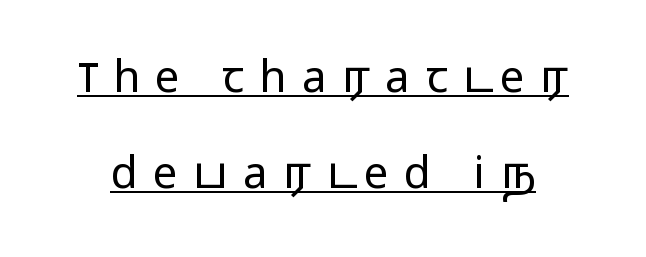
Q: Is the text bold? A: No.
Q: Is the text italic (slanted)? A: No, it is upright.
Q: Is the typeface a serif or a sans-serif typeface? A: Sans-serif.
Q: Is the text underlined? A: Yes.
Q: Is the spacing between letters normal or unusually wide? A: Unusually wide.
Q: Is the spacing between lines tight, normal or loose? A: Loose.
Q: Width (condensed, normal, or wide)? A: Wide.
Q: Stroke contrast? A: Low.
Q: x-height? A: Medium.
Q: Monospaced? A: No.
